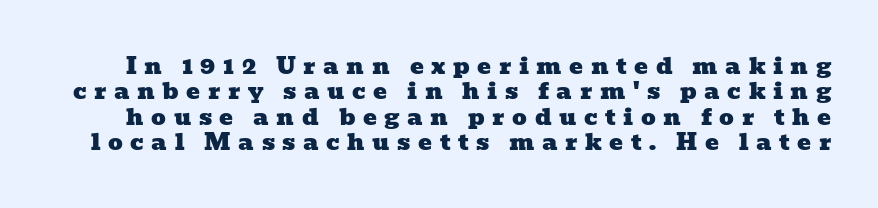
Interline gaps are noticeably narrow in this sample. Underline: absent. This rendering widens character spacing well past its baseline value.
